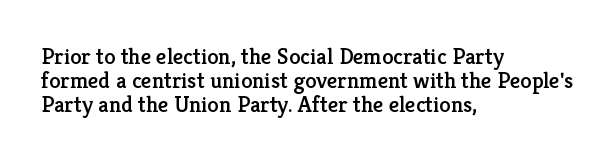
The image shows 23 px text type, upright; set left-aligned, tight line spacing (1.05x), normal letter spacing, not underlined.
